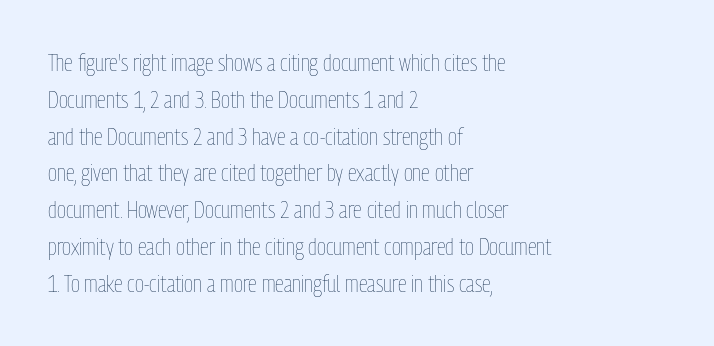
The image shows 23 px text type, upright; set left-aligned, normal line spacing (1.6x), normal letter spacing, not underlined.
